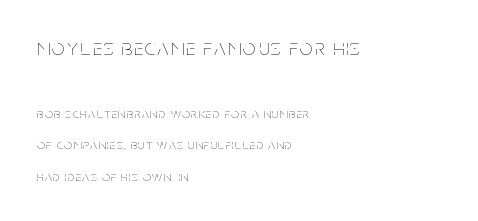
Q: Is the text bold? A: No.
Q: Is the text italic (slanted)? A: No, it is upright.
Q: Is the text underlined? A: No.
Q: How is the paragraph aligned? A: Left-aligned.
Q: Is the spacing between lines tight, normal or loose? A: Loose.
Q: Which block of text is set in a larger size, the first (top) or the second (bottom)? A: The first (top) one.
